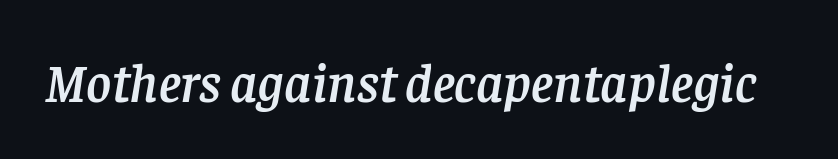
There is no visible air inserted between adjacent glyphs. I'd call this a serif setting — the letters wear small feet. The passage shown is typed in a proportional face where columns would drift. The string is rendered with underlining switched off.
